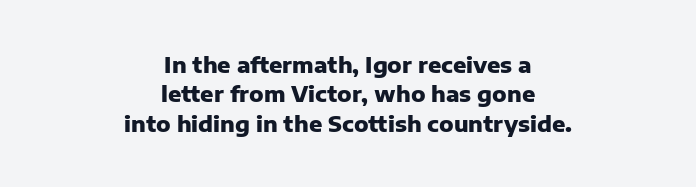
A typesetter would mark this as roman, not italic. Rows of type keep a routine distance in the vertical direction. These lines are centered, leaving both edges ragged. Beneath every word, the page is bare.
